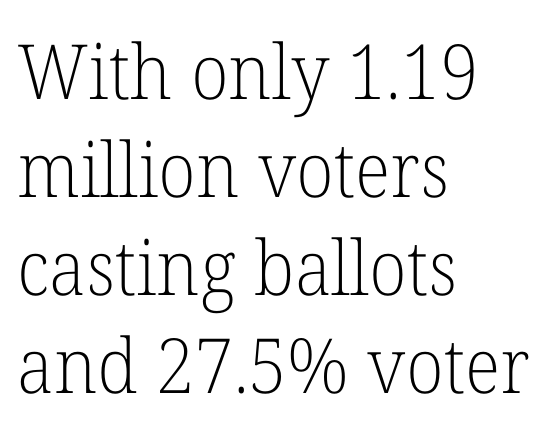
The image shows 76 px light serif type, upright; set left-aligned, normal line spacing (1.29x), normal letter spacing, not underlined; low stroke contrast and a medium x-height.
